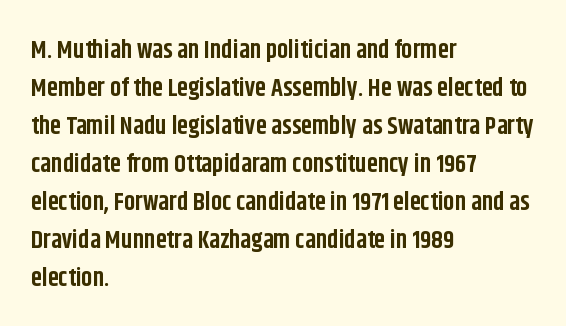
Q: Is the text bold? A: Yes.
Q: Is the text italic (slanted)? A: No, it is upright.
Q: Is the text underlined? A: No.
Q: How is the paragraph aligned? A: Left-aligned.
Q: Is the spacing between letters normal or unusually wide? A: Normal.
Q: Is the spacing between lines tight, normal or loose? A: Normal.
